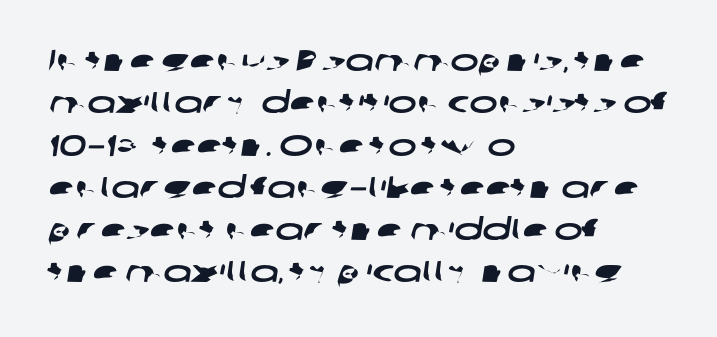
The image shows 30 px wide sans-serif type; set left-aligned, normal line spacing (1.41x), normal letter spacing, not underlined; low stroke contrast and a medium x-height.
